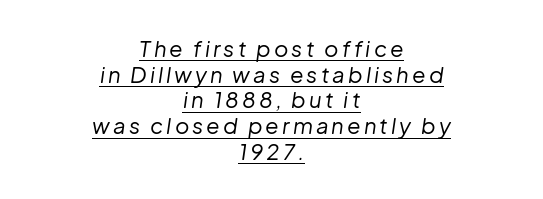
The image shows 22 px text type, italic (leaning right); set centered, line spacing 1.17x, underlined.
